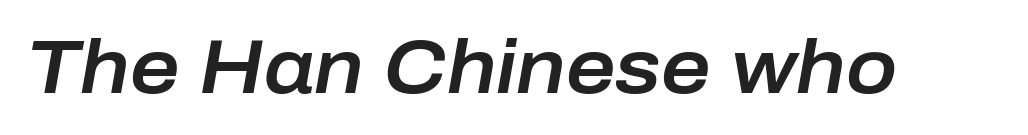
You could not count columns in this text — the font is proportionally spaced. Between one letter and the next there's only the usual sliver of space. Quick note: italic. Each row of text sits above clean, open space.
